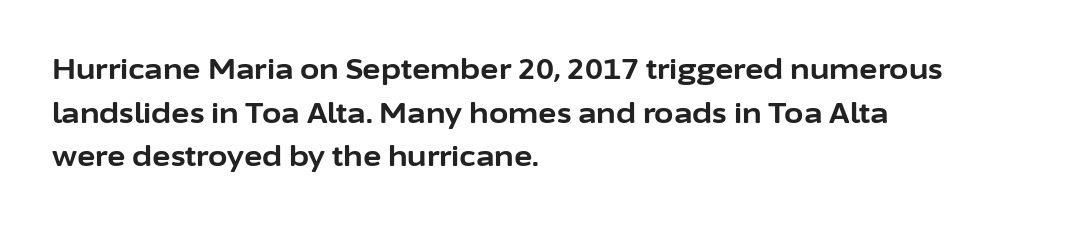
{"serif": "no", "italic": "no", "bold": "yes", "weight": "bold", "width": "normal", "stroke_contrast": "low", "x_height": "medium", "monospaced": "no", "underline": "no", "align": "left", "line_spacing": "normal", "line_spacing_ratio": 1.56, "letter_spacing": "normal", "letter_spacing_em": 0.0, "glyph_px": 28}
